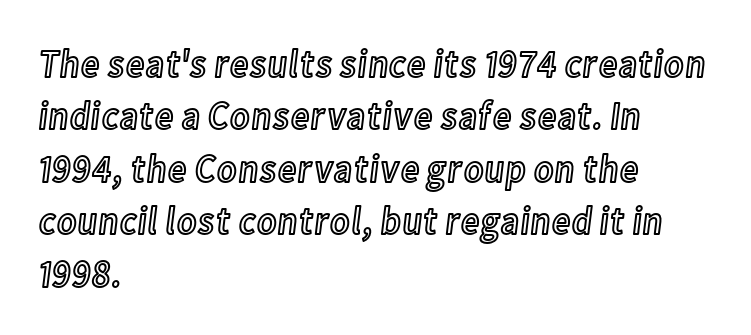
{"width": "condensed", "x_height": "medium", "monospaced": "no", "underline": "no", "align": "left", "line_spacing": "normal", "line_spacing_ratio": 1.31, "letter_spacing": "normal", "letter_spacing_em": 0.0, "glyph_px": 40}
